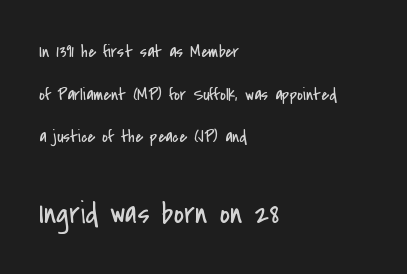
{"serif": "no", "italic": "no", "bold": "no", "weight": "regular", "width": "condensed", "stroke_contrast": "low", "x_height": "small", "monospaced": "no", "underline": "no", "align": "left", "line_spacing": "loose", "line_spacing_ratio": 2.37, "letter_spacing": "normal", "letter_spacing_em": 0.0, "larger_block": "second", "size_ratio": 1.72, "glyph_px": 31}
